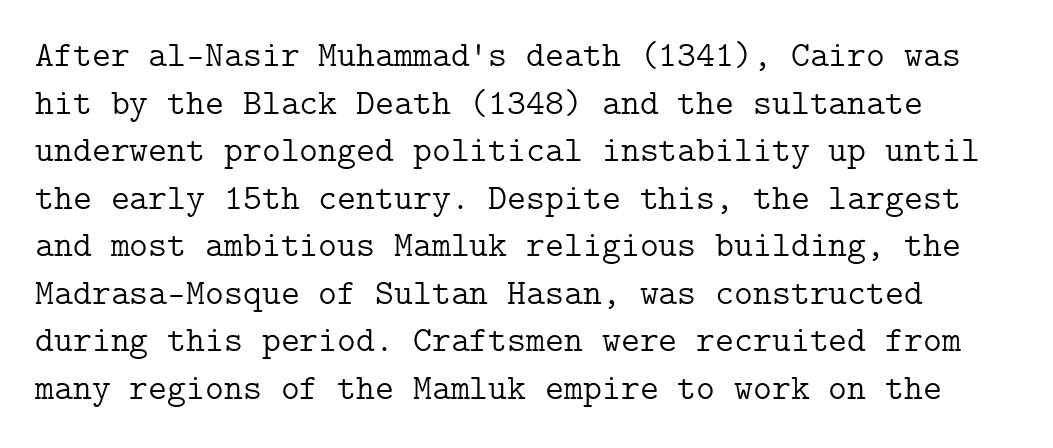
Q: Is the text bold? A: No.
Q: Is the text italic (slanted)? A: No, it is upright.
Q: Is the typeface a serif or a sans-serif typeface? A: Serif.
Q: Is the text underlined? A: No.
Q: Is the spacing between letters normal or unusually wide? A: Normal.
Q: Is the spacing between lines tight, normal or loose? A: Normal.
Q: Width (condensed, normal, or wide)? A: Normal.
Q: Stroke contrast? A: Low.
Q: x-height? A: Medium.
